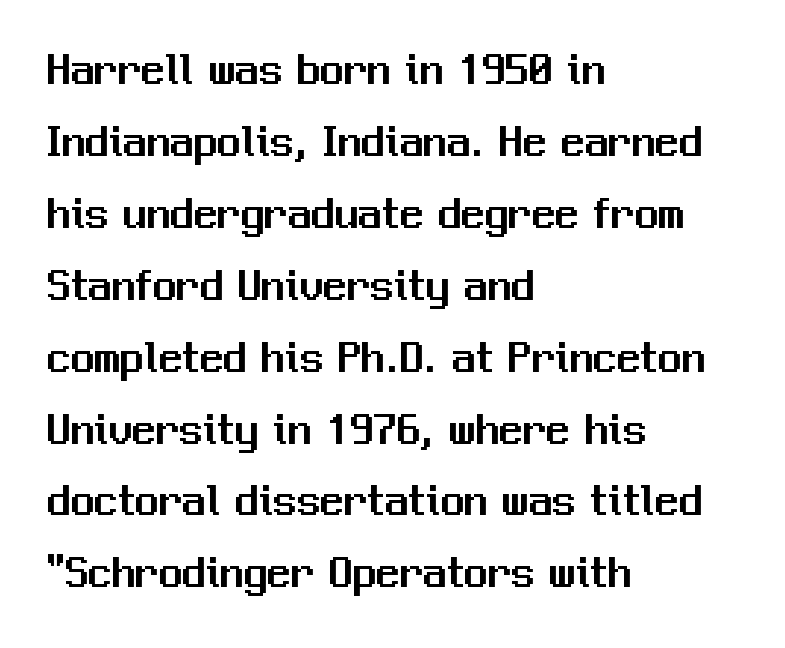
Q: Is the text italic (slanted)? A: No, it is upright.
Q: Is the typeface a serif or a sans-serif typeface? A: Sans-serif.
Q: Is the text underlined? A: No.
Q: How is the paragraph aligned? A: Left-aligned.
Q: Is the spacing between letters normal or unusually wide? A: Normal.
Q: Is the spacing between lines tight, normal or loose? A: Normal.
Q: Width (condensed, normal, or wide)? A: Normal.
Q: Stroke contrast? A: Medium.
Q: x-height? A: Medium.
Q: Monospaced? A: No.
